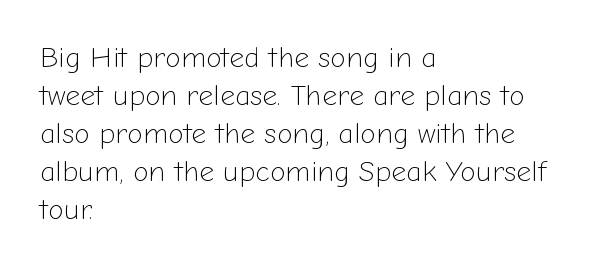
{"serif": "no", "italic": "no", "bold": "no", "weight": "light", "width": "normal", "stroke_contrast": "low", "x_height": "medium", "monospaced": "no", "underline": "no", "align": "left", "line_spacing": "normal", "line_spacing_ratio": 1.31, "letter_spacing": "normal", "letter_spacing_em": 0.0, "glyph_px": 29}
